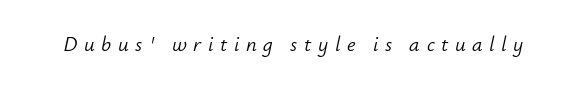
Substantial extra tracking has been applied to these lines. Rule under the text: the space is simply empty. You can tell it's italic because the verticals aren't actually vertical. The cut favours lightness, reaching ordinary text weight at its darkest.
